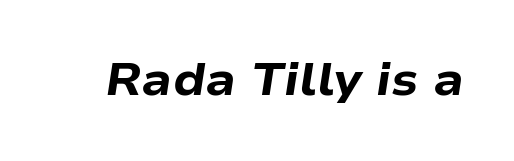
Q: Is the text bold? A: Yes.
Q: Is the text italic (slanted)? A: Yes, it leans right by about 9 degrees.
Q: Is the text underlined? A: No.
Q: Is the spacing between letters normal or unusually wide? A: Normal.
Q: Width (condensed, normal, or wide)? A: Wide.
Q: Stroke contrast? A: Low.
Q: x-height? A: Medium.
Q: Monospaced? A: No.
